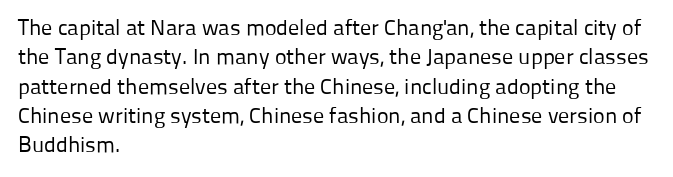
Q: Is the text bold? A: No.
Q: Is the text italic (slanted)? A: No, it is upright.
Q: Is the text underlined? A: No.
Q: How is the paragraph aligned? A: Left-aligned.
Q: Is the spacing between letters normal or unusually wide? A: Normal.
Q: Is the spacing between lines tight, normal or loose? A: Normal.
